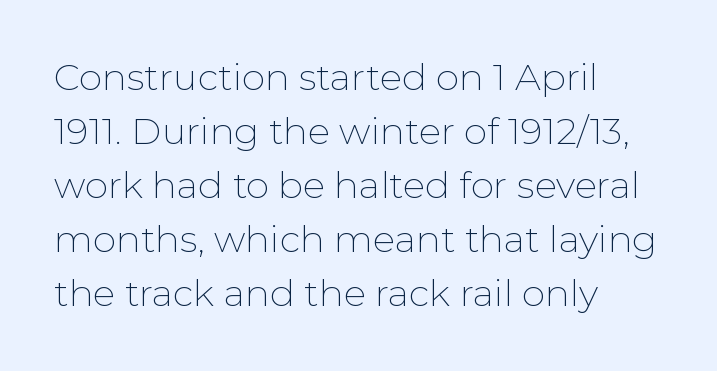
{"serif": "no", "italic": "no", "bold": "no", "weight": "thin", "width": "normal", "stroke_contrast": "low", "x_height": "medium", "monospaced": "no", "underline": "no", "align": "left", "line_spacing": "normal", "line_spacing_ratio": 1.46, "letter_spacing": "normal", "letter_spacing_em": 0.0, "glyph_px": 37}
